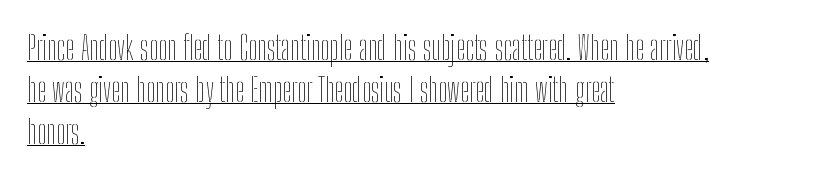
Q: Is the text bold? A: No.
Q: Is the text italic (slanted)? A: No, it is upright.
Q: Is the text underlined? A: Yes.
Q: How is the paragraph aligned? A: Left-aligned.
Q: Is the spacing between letters normal or unusually wide? A: Normal.
Q: Is the spacing between lines tight, normal or loose? A: Normal.
Q: Width (condensed, normal, or wide)? A: Condensed.
Q: Stroke contrast? A: Low.
Q: x-height? A: Medium.
Q: Monospaced? A: No.
